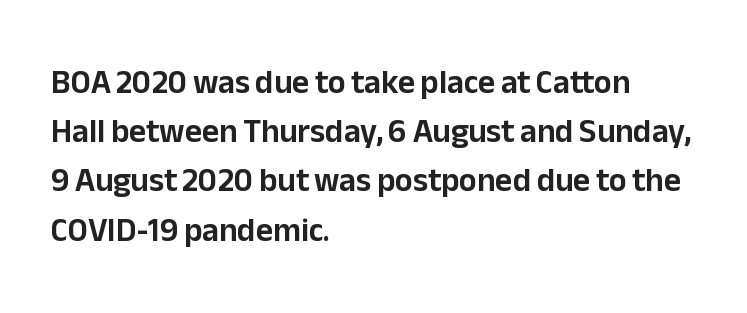
The image shows 33 px sans-serif type, upright; set left-aligned, normal line spacing (1.49x), normal letter spacing, not underlined; low stroke contrast and a medium x-height.
